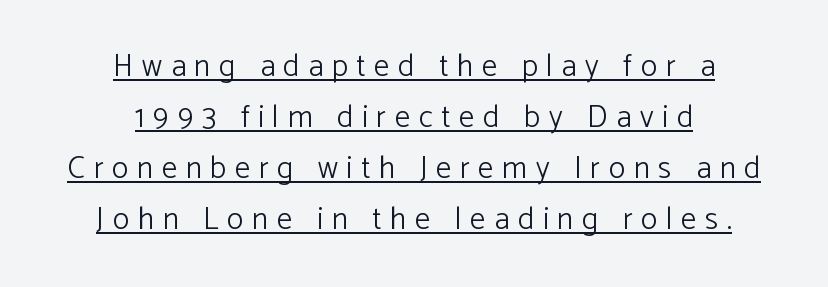
{"serif": "no", "italic": "no", "bold": "no", "weight": "light", "width": "normal", "stroke_contrast": "low", "x_height": "medium", "monospaced": "no", "underline": "yes", "align": "center", "line_spacing": "normal", "line_spacing_ratio": 1.64, "letter_spacing": "wide", "letter_spacing_em": 0.28, "glyph_px": 31}
